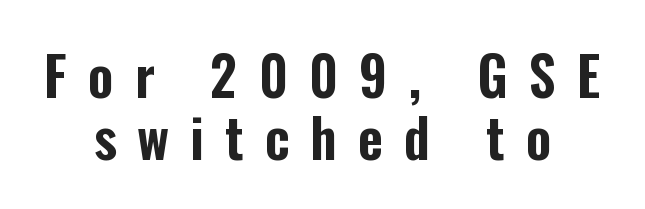
Observe the wide spacing: letters keep a clear distance from each other. Any mark beneath the type? The region is blank. The type family on display is of the sans-serif kind. Proportional: the letters do not fall into vertical columns. Notice how the stems are strictly vertical — no italics here. Does the leading feel generous? Not at all — it's pinched.
